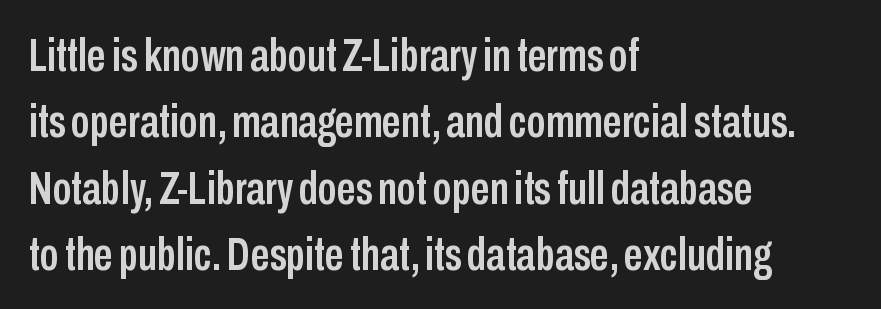
The image shows 47 px condensed sans-serif type, upright; set left-aligned, normal line spacing (1.41x), normal letter spacing, not underlined; low stroke contrast and a medium x-height.
